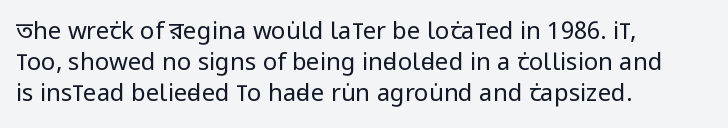
Q: Is the text bold? A: No.
Q: Is the text italic (slanted)? A: No, it is upright.
Q: Is the text underlined? A: No.
Q: How is the paragraph aligned? A: Left-aligned.
Q: Is the spacing between letters normal or unusually wide? A: Normal.
Q: Is the spacing between lines tight, normal or loose? A: Normal.
